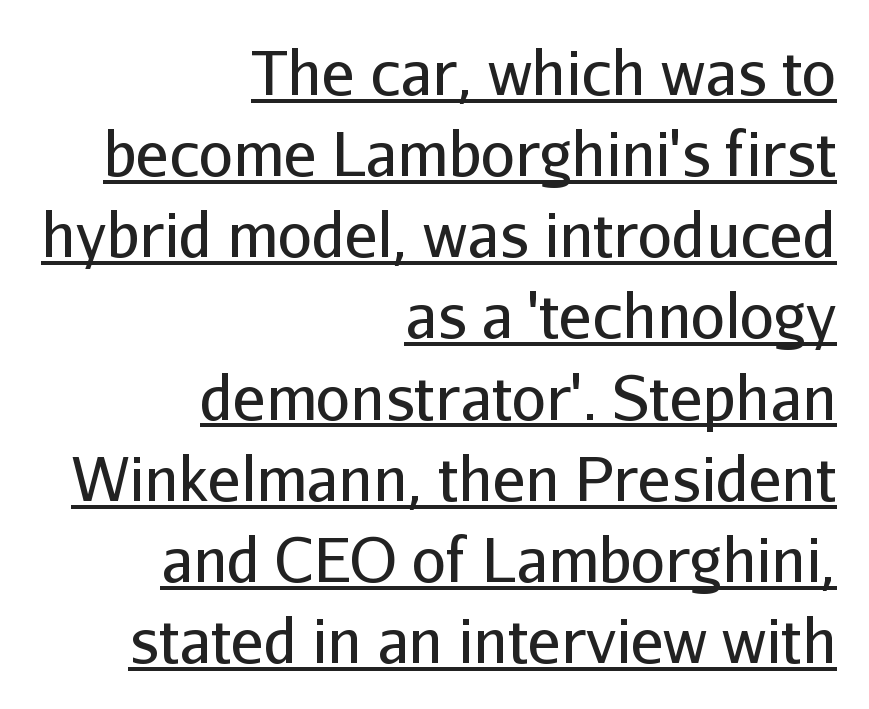
The image shows 61 px regular-weight sans-serif type, upright; set right-aligned, normal line spacing (1.33x), normal letter spacing, underlined; low stroke contrast and a medium x-height.
